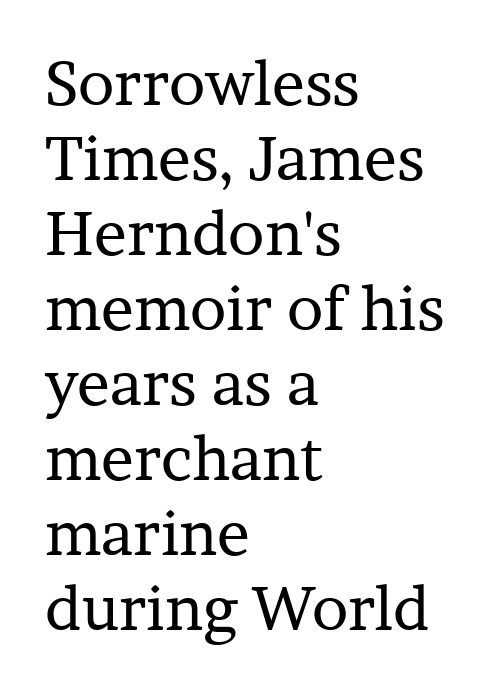
{"serif": "yes", "italic": "no", "bold": "no", "weight": "regular", "width": "normal", "stroke_contrast": "low", "x_height": "medium", "monospaced": "no", "underline": "no", "align": "left", "line_spacing_ratio": 1.23, "letter_spacing": "normal", "letter_spacing_em": 0.0, "glyph_px": 61}
